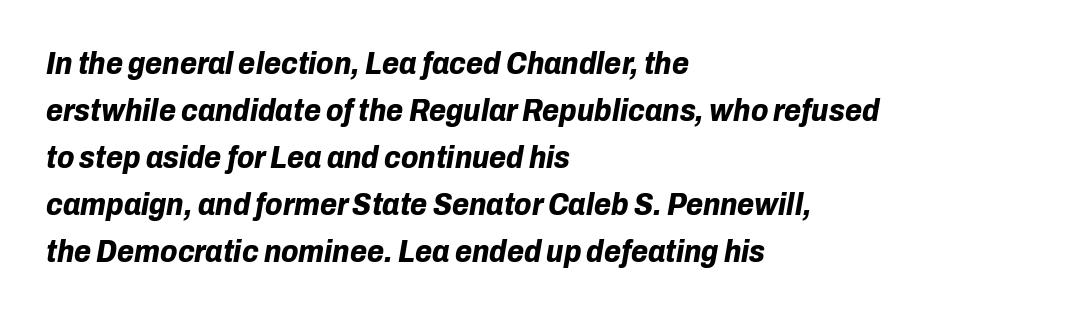
Q: Is the text bold? A: Yes.
Q: Is the text italic (slanted)? A: Yes, it leans right by about 10 degrees.
Q: Is the text underlined? A: No.
Q: How is the paragraph aligned? A: Left-aligned.
Q: Is the spacing between letters normal or unusually wide? A: Normal.
Q: Is the spacing between lines tight, normal or loose? A: Normal.
Q: Width (condensed, normal, or wide)? A: Normal.
Q: Stroke contrast? A: Low.
Q: x-height? A: Medium.
Q: Monospaced? A: No.
